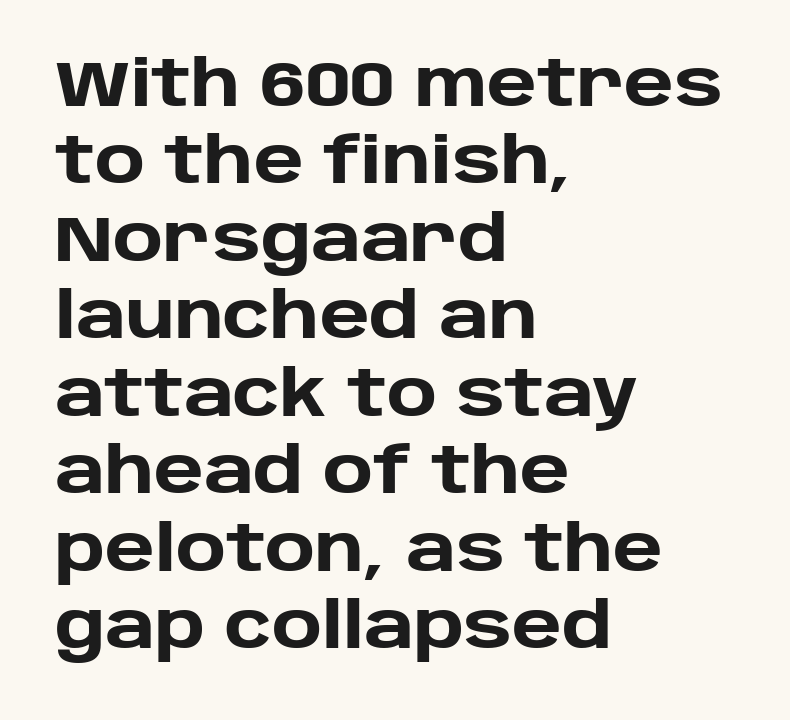
{"serif": "no", "italic": "no", "bold": "yes", "weight": "heavy", "width": "normal", "stroke_contrast": "low", "x_height": "large", "monospaced": "no", "underline": "no", "align": "left", "line_spacing_ratio": 1.23, "letter_spacing": "normal", "letter_spacing_em": 0.0, "glyph_px": 63}
